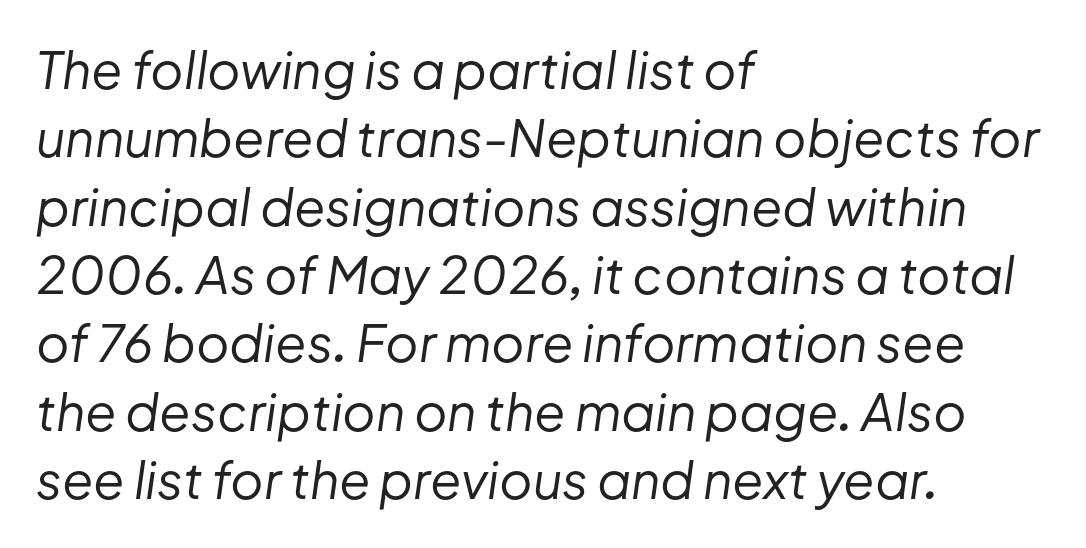
Q: Is the text bold? A: No.
Q: Is the text italic (slanted)? A: Yes, it leans right by about 8 degrees.
Q: Is the text underlined? A: No.
Q: How is the paragraph aligned? A: Left-aligned.
Q: Is the spacing between letters normal or unusually wide? A: Normal.
Q: Is the spacing between lines tight, normal or loose? A: Normal.
Q: Width (condensed, normal, or wide)? A: Normal.
Q: Stroke contrast? A: Low.
Q: x-height? A: Medium.
Q: Monospaced? A: No.
